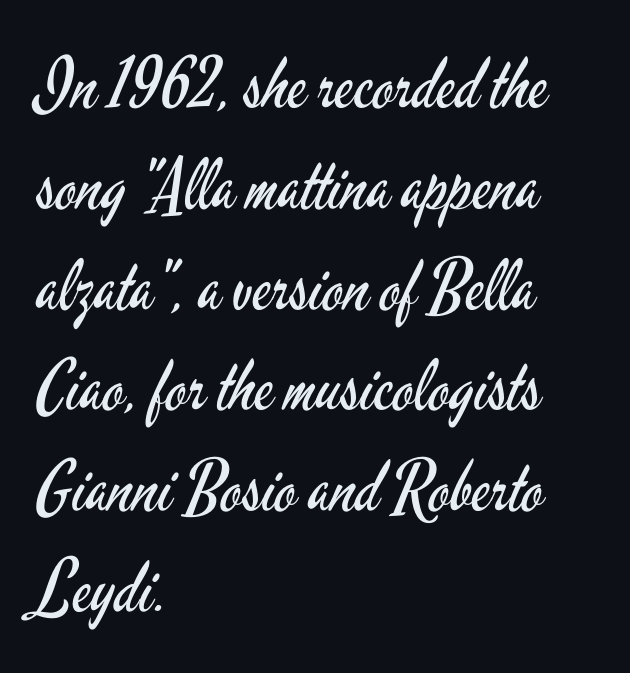
The image shows 70 px regular-weight, condensed sans-serif type; set left-aligned, normal line spacing (1.44x), normal letter spacing, not underlined; low stroke contrast and a small x-height.
